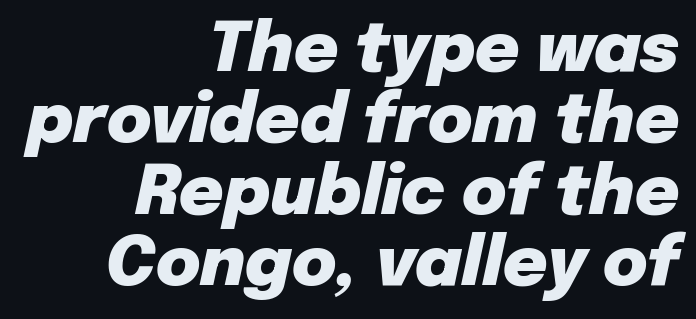
The image shows 68 px heavy type, italic (leaning right); set right-aligned, tight line spacing (1.05x), normal letter spacing, not underlined; low stroke contrast and a medium x-height.
